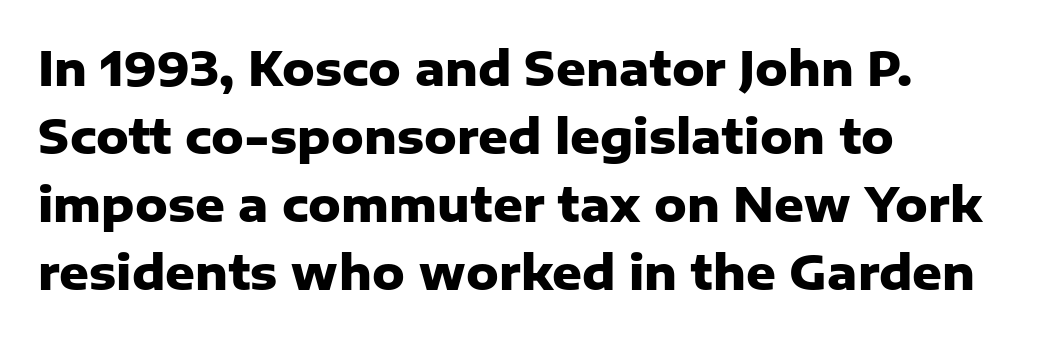
The image shows 46 px heavy sans-serif type, upright; set left-aligned, normal line spacing (1.48x), normal letter spacing, not underlined; low stroke contrast and a medium x-height.
